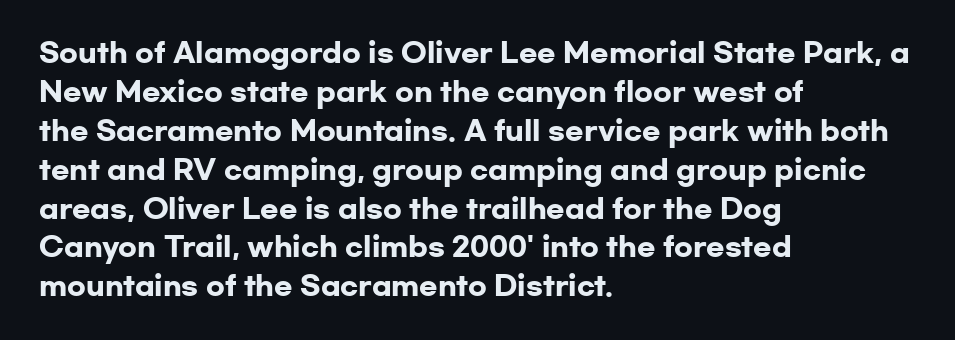
{"italic": "no", "bold": "yes", "underline": "no", "align": "left", "line_spacing": "normal", "line_spacing_ratio": 1.44, "letter_spacing": "normal", "letter_spacing_em": 0.0, "glyph_px": 27}
